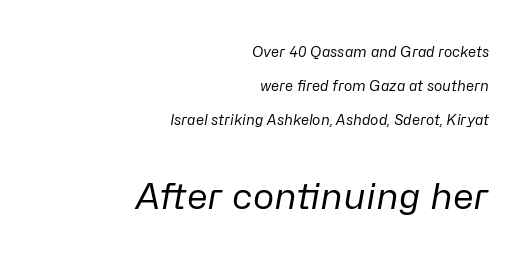
The designer dialed line spacing up above the default. Is this a fixed-width face? No — the glyphs have proportional, varying widths. Does the lettering tilt? It does — this is italic. Only glyphs here, with clear space below each row.
